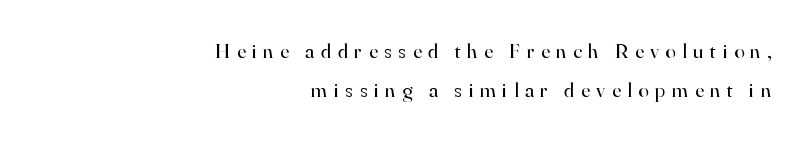
{"italic": "no", "bold": "no", "underline": "no", "align": "right", "line_spacing_ratio": 1.86, "letter_spacing": "wide", "letter_spacing_em": 0.31, "glyph_px": 21}
